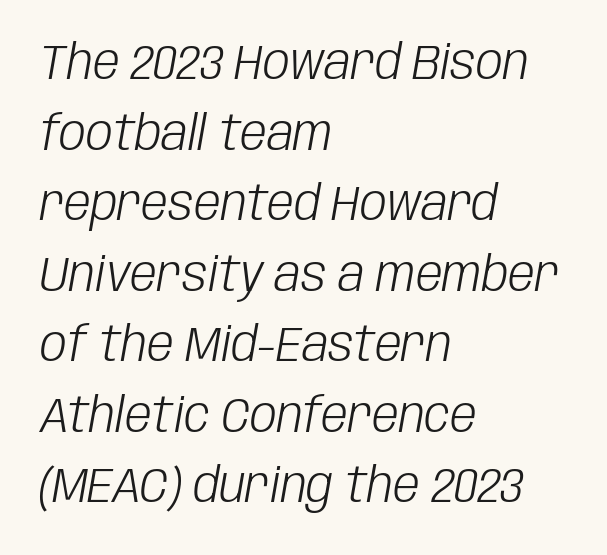
Check under the words: just untouched page. The line-height multiplier appears to be the usual default. Looks like regular typesetting: each glyph gets only the width it needs. Stroke thickness stays within the range of a standard reading face or lighter.
